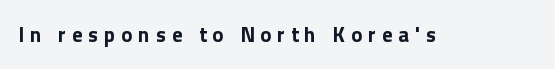
{"italic": "no", "bold": "yes", "underline": "no", "letter_spacing": "wide", "letter_spacing_em": 0.28, "glyph_px": 21}
